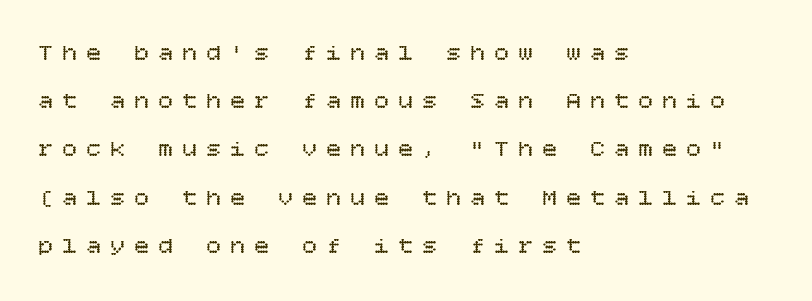
The image shows 24 px text type, upright; set left-aligned, loose line spacing (2.01x), unusually wide letter spacing (+0.4 em), not underlined.
